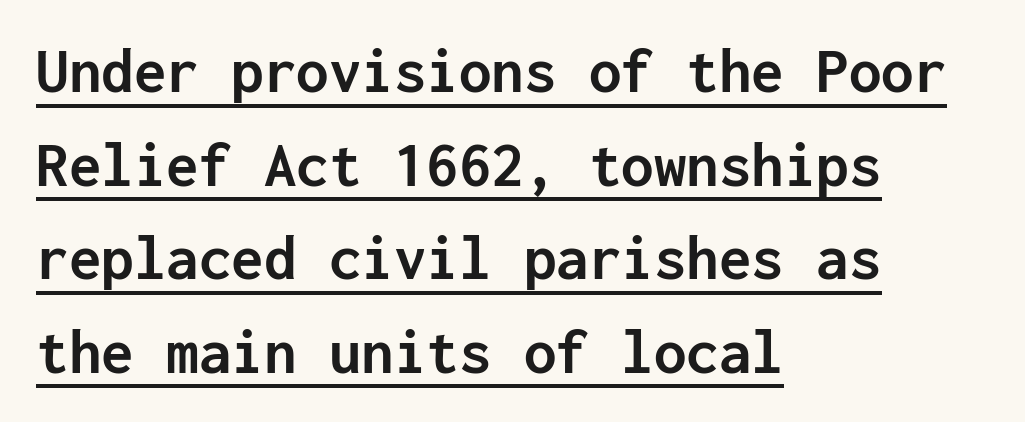
Leading matches the norm, producing a regular column. Do the letters lean? They stand straight. What stands out about the letter spacing? Nothing — it is the standard amount. Typesetter's note: full bold, strokes at maximum text heaviness. The rendering uses typewriter-style spacing with identical character cells.
